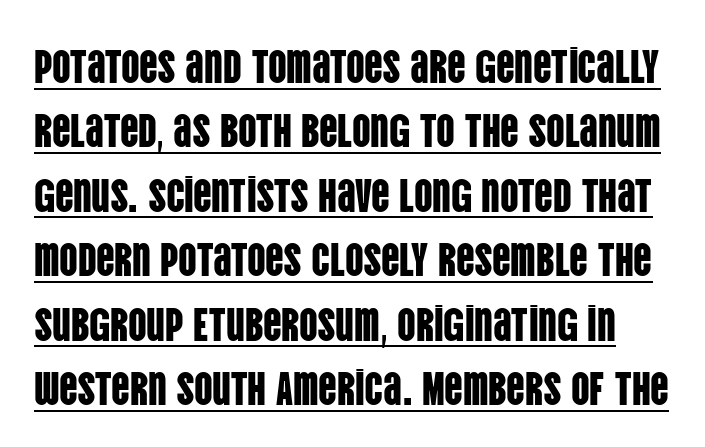
{"serif": "no", "italic": "no", "width": "condensed", "stroke_contrast": "low", "x_height": "large", "monospaced": "no", "underline": "yes", "line_spacing": "normal", "line_spacing_ratio": 1.4, "letter_spacing": "normal", "letter_spacing_em": 0.0, "glyph_px": 46}
